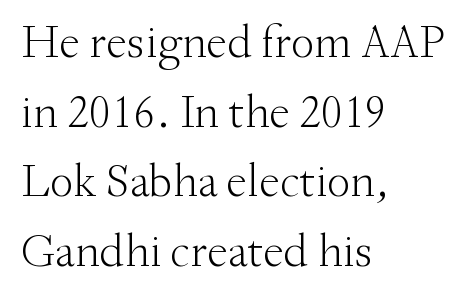
The line-height multiplier appears to be the usual default. These lines are rendered in a variable-pitch font. Check where the strokes stop: tiny serifs finish them off. No letter is thick-stroked: the sample isn't bold. Characters follow at the spacing the type designer built in. This sample uses an upright cut, with every glyph sitting square on the baseline.
